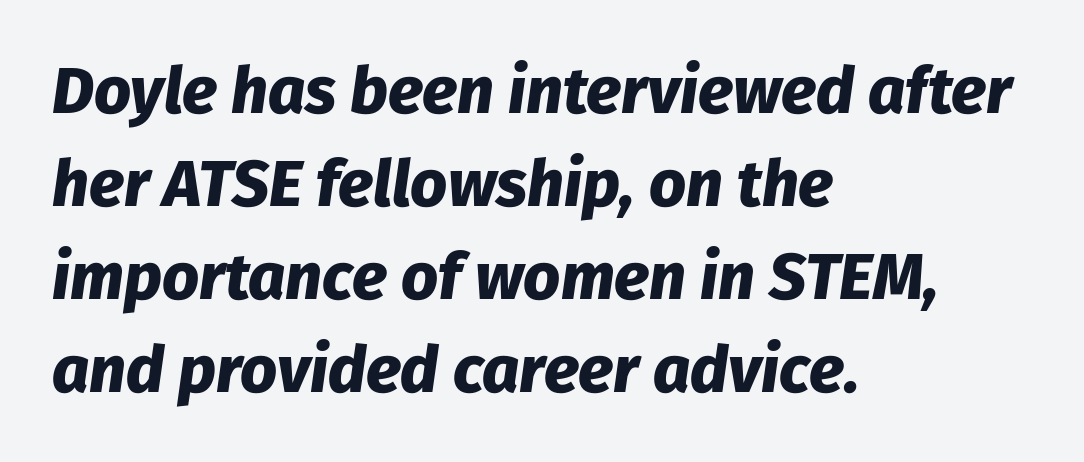
The image shows 65 px heavy type, italic (leaning right); set left-aligned, normal line spacing (1.43x), normal letter spacing, not underlined; low stroke contrast and a medium x-height.
